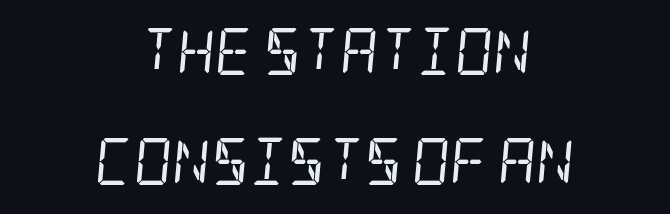
Q: Is the text bold? A: No.
Q: Is the text italic (slanted)? A: Yes, it leans right by about 5 degrees.
Q: Is the typeface a serif or a sans-serif typeface? A: Serif.
Q: Is the text underlined? A: No.
Q: How is the paragraph aligned? A: Centered.
Q: Is the spacing between letters normal or unusually wide? A: Normal.
Q: Is the spacing between lines tight, normal or loose? A: Loose.
Q: Width (condensed, normal, or wide)? A: Condensed.
Q: Stroke contrast? A: Low.
Q: x-height? A: Large.
